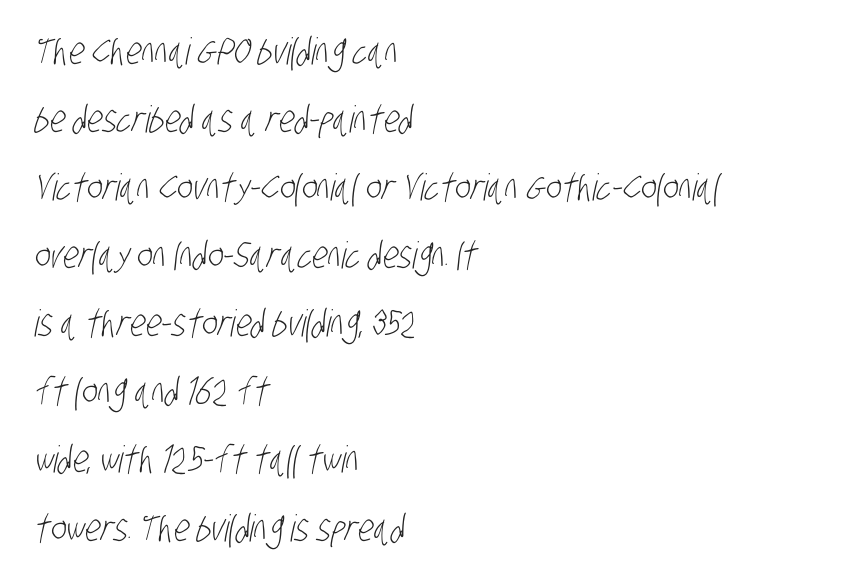
{"serif": "no", "bold": "no", "weight": "light", "width": "condensed", "stroke_contrast": "low", "x_height": "large", "monospaced": "no", "underline": "no", "align": "left", "line_spacing_ratio": 1.84, "letter_spacing": "normal", "letter_spacing_em": 0.0, "glyph_px": 37}
